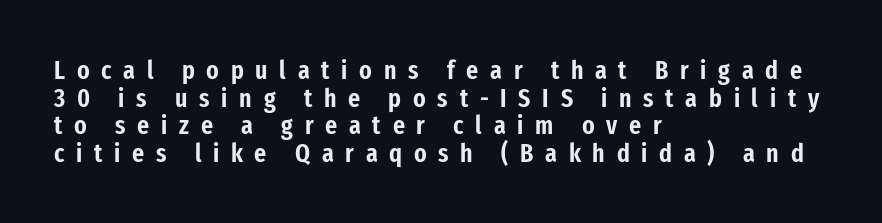
Q: Is the text italic (slanted)? A: No, it is upright.
Q: Is the text underlined? A: No.
Q: How is the paragraph aligned? A: Left-aligned.
Q: Is the spacing between letters normal or unusually wide? A: Unusually wide.
Q: Is the spacing between lines tight, normal or loose? A: Tight.
